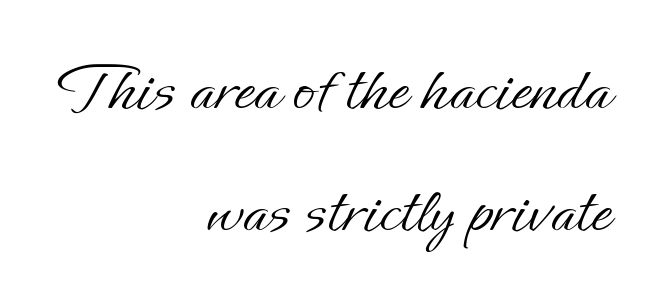
Q: Is the text bold? A: No.
Q: Is the text italic (slanted)? A: Yes.
Q: Is the text underlined? A: No.
Q: How is the paragraph aligned? A: Right-aligned.
Q: Is the spacing between letters normal or unusually wide? A: Normal.
Q: Is the spacing between lines tight, normal or loose? A: Normal.
Q: Width (condensed, normal, or wide)? A: Normal.
Q: Stroke contrast? A: Low.
Q: x-height? A: Small.
Q: Monospaced? A: No.
